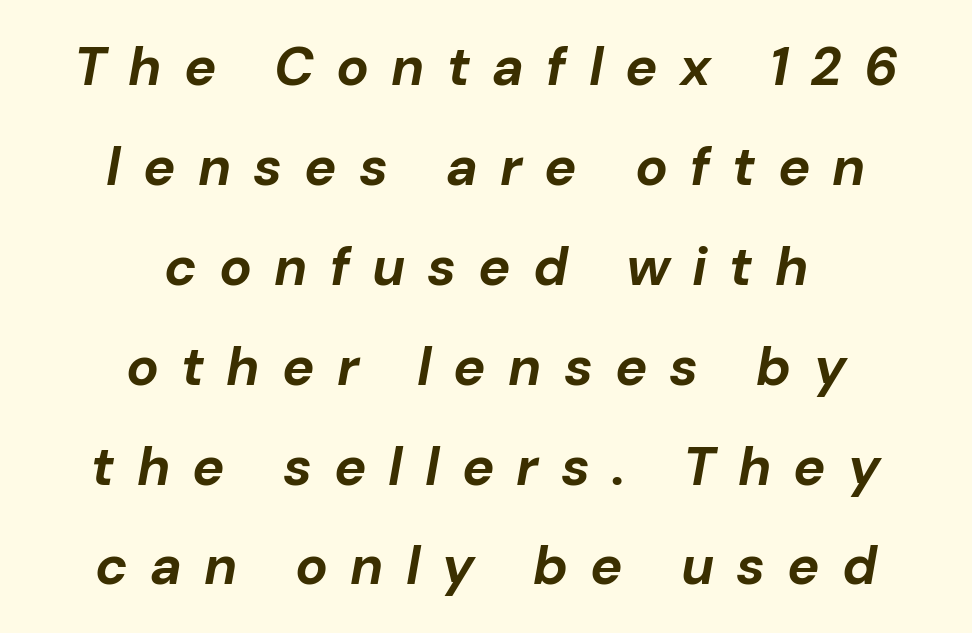
Q: Is the text bold? A: Yes.
Q: Is the text italic (slanted)? A: Yes, it leans right by about 10 degrees.
Q: Is the text underlined? A: No.
Q: How is the paragraph aligned? A: Centered.
Q: Is the spacing between letters normal or unusually wide? A: Unusually wide.
Q: Width (condensed, normal, or wide)? A: Normal.
Q: Stroke contrast? A: Low.
Q: x-height? A: Medium.
Q: Monospaced? A: No.
